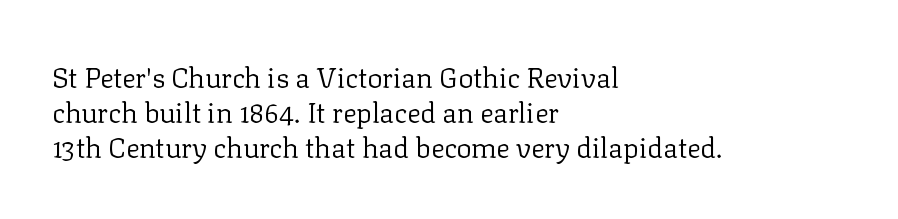
Q: Is the text bold? A: No.
Q: Is the text italic (slanted)? A: No, it is upright.
Q: Is the typeface a serif or a sans-serif typeface? A: Serif.
Q: Is the text underlined? A: No.
Q: How is the paragraph aligned? A: Left-aligned.
Q: Is the spacing between letters normal or unusually wide? A: Normal.
Q: Is the spacing between lines tight, normal or loose? A: Normal.
Q: Width (condensed, normal, or wide)? A: Normal.
Q: Stroke contrast? A: Low.
Q: x-height? A: Medium.
Q: Monospaced? A: No.
